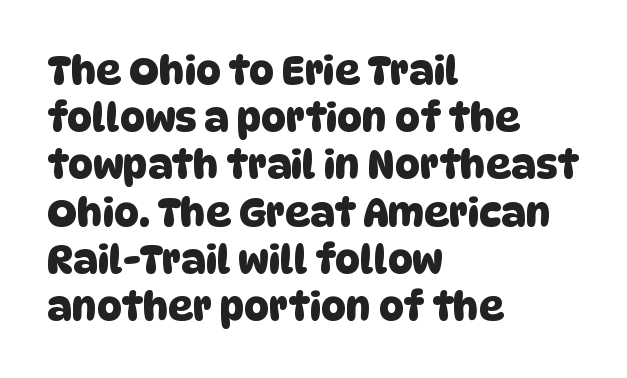
{"serif": "no", "width": "normal", "stroke_contrast": "low", "x_height": "large", "monospaced": "no", "underline": "no", "align": "left", "line_spacing_ratio": 1.21, "letter_spacing": "normal", "letter_spacing_em": 0.0, "glyph_px": 39}
